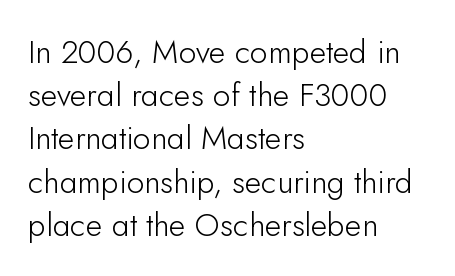
Q: Is the text bold? A: No.
Q: Is the text italic (slanted)? A: No, it is upright.
Q: Is the typeface a serif or a sans-serif typeface? A: Sans-serif.
Q: Is the text underlined? A: No.
Q: How is the paragraph aligned? A: Left-aligned.
Q: Is the spacing between letters normal or unusually wide? A: Normal.
Q: Is the spacing between lines tight, normal or loose? A: Normal.
Q: Width (condensed, normal, or wide)? A: Normal.
Q: Stroke contrast? A: Low.
Q: x-height? A: Small.
Q: Monospaced? A: No.
